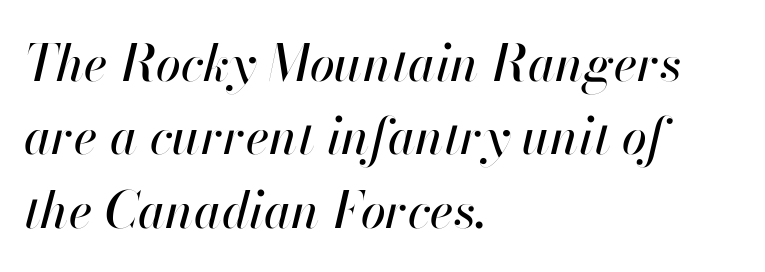
The image shows 50 px text type, italic (leaning right); set left-aligned, normal line spacing (1.47x), normal letter spacing, not underlined; high stroke contrast and a small x-height.
